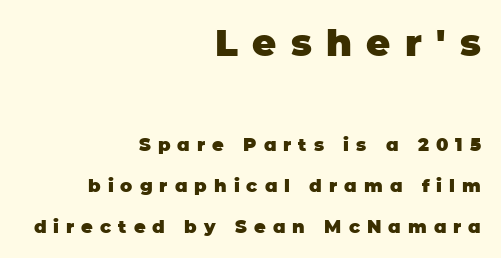
The composition opens big and finishes small. Descender tails drop into unmarked territory. Observe the wide spacing: letters keep a clear distance from each other. Regarding leading, the lines here are spaced well apart. A typesetter would call this proportional, since set widths differ per character. The typography opts for an upright posture over an oblique one.
